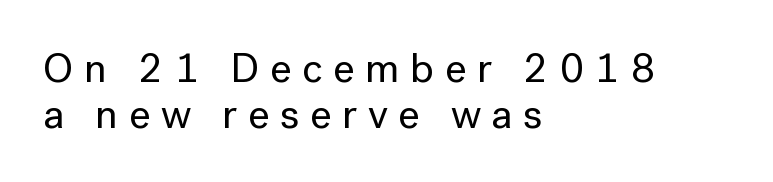
{"serif": "no", "italic": "no", "width": "normal", "stroke_contrast": "low", "x_height": "medium", "monospaced": "no", "underline": "no", "align": "left", "line_spacing": "tight", "line_spacing_ratio": 1.09, "letter_spacing": "wide", "letter_spacing_em": 0.25, "glyph_px": 42}
